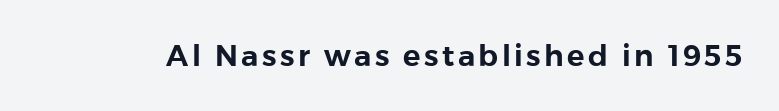
Is this a fixed-width face? No — the glyphs have proportional, varying widths. A bare baseline throughout the passage. This sample uses an upright cut, with every glyph sitting square on the baseline. Classification — sans serif.
